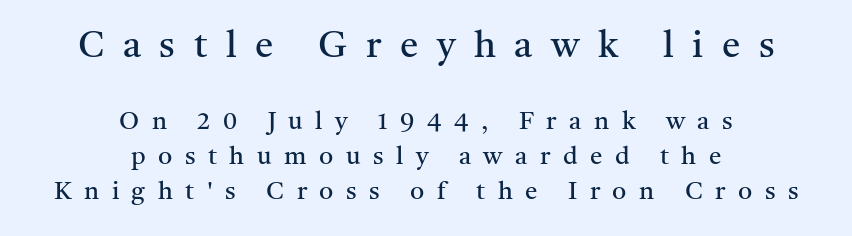
{"serif": "yes", "italic": "no", "bold": "no", "weight": "regular", "width": "normal", "stroke_contrast": "medium", "x_height": "medium", "monospaced": "no", "underline": "no", "align": "center", "line_spacing": "normal", "line_spacing_ratio": 1.4, "letter_spacing": "wide", "letter_spacing_em": 0.5, "larger_block": "first", "size_ratio": 1.48, "glyph_px": 37}
